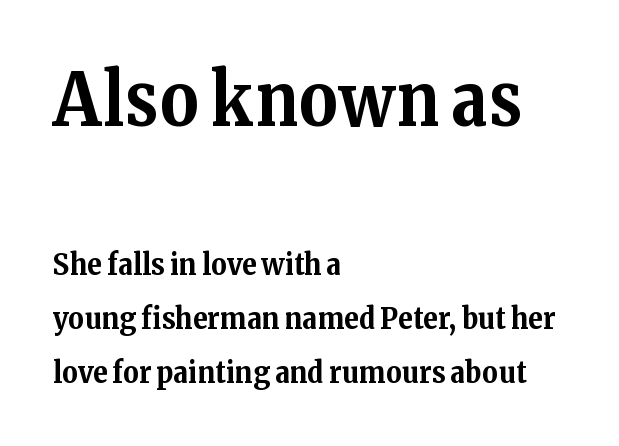
Students, note that the glyphs here touch the page at normal intervals. Type without underlining. The ragged edge is on the right, which tells us the setting is flush left. Ordinary non-slanted type is in use.
